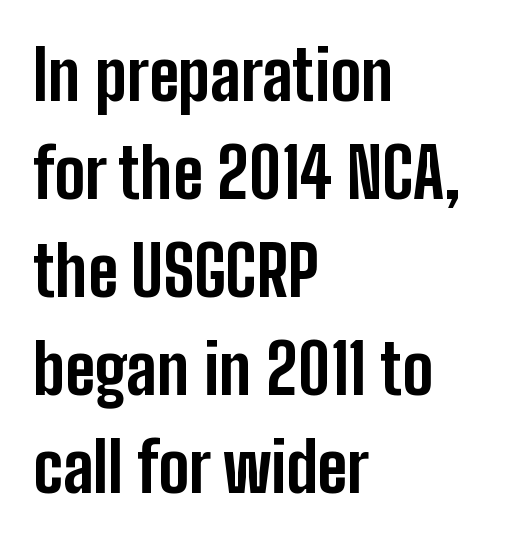
{"serif": "no", "italic": "no", "bold": "yes", "weight": "bold", "width": "condensed", "stroke_contrast": "low", "x_height": "medium", "monospaced": "no", "underline": "no", "align": "left", "line_spacing": "normal", "line_spacing_ratio": 1.42, "letter_spacing": "normal", "letter_spacing_em": 0.0, "glyph_px": 69}
